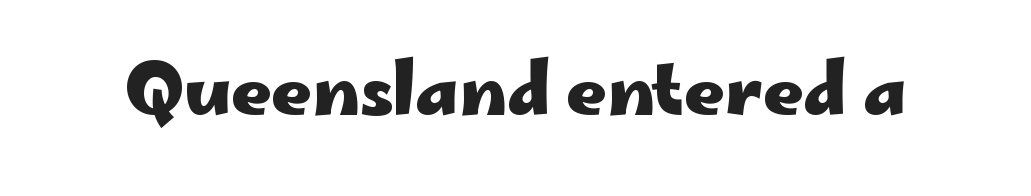
{"serif": "no", "italic": "no", "bold": "yes", "weight": "heavy", "width": "wide", "stroke_contrast": "low", "x_height": "small", "monospaced": "no", "underline": "no", "letter_spacing": "normal", "letter_spacing_em": 0.0, "glyph_px": 70}
